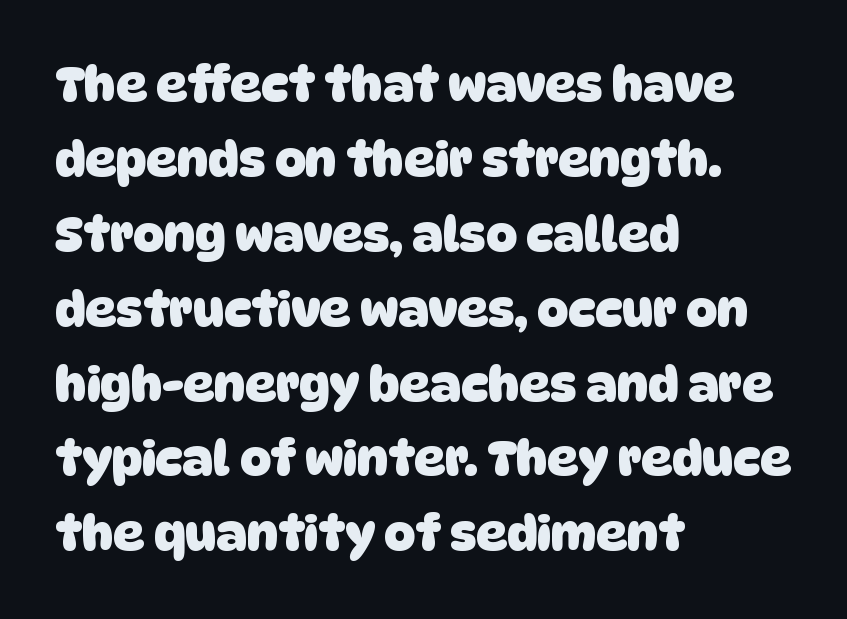
{"serif": "no", "bold": "yes", "weight": "heavy", "width": "normal", "stroke_contrast": "low", "x_height": "large", "monospaced": "no", "underline": "no", "align": "left", "line_spacing": "normal", "line_spacing_ratio": 1.56, "letter_spacing": "normal", "letter_spacing_em": 0.0, "glyph_px": 48}
